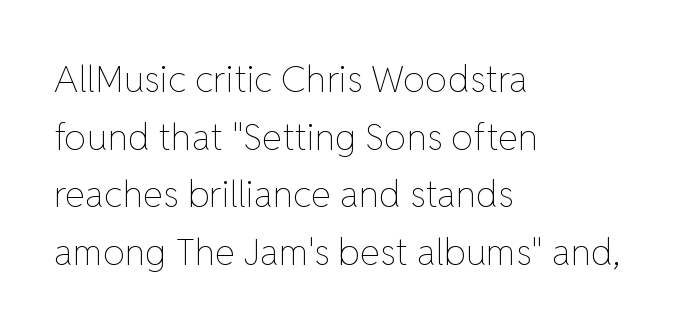
Q: Is the text bold? A: No.
Q: Is the text italic (slanted)? A: No, it is upright.
Q: Is the text underlined? A: No.
Q: How is the paragraph aligned? A: Left-aligned.
Q: Is the spacing between letters normal or unusually wide? A: Normal.
Q: Is the spacing between lines tight, normal or loose? A: Normal.
Q: Width (condensed, normal, or wide)? A: Normal.
Q: Stroke contrast? A: Low.
Q: x-height? A: Medium.
Q: Monospaced? A: No.
